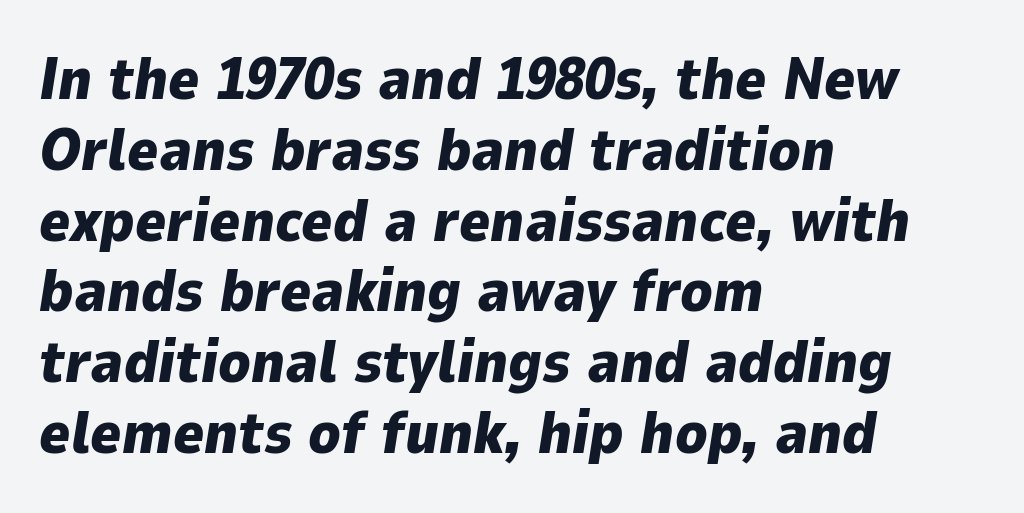
The image shows 59 px heavy type, italic (leaning right); set left-aligned, line spacing 1.2x, normal letter spacing, not underlined; low stroke contrast and a medium x-height.
